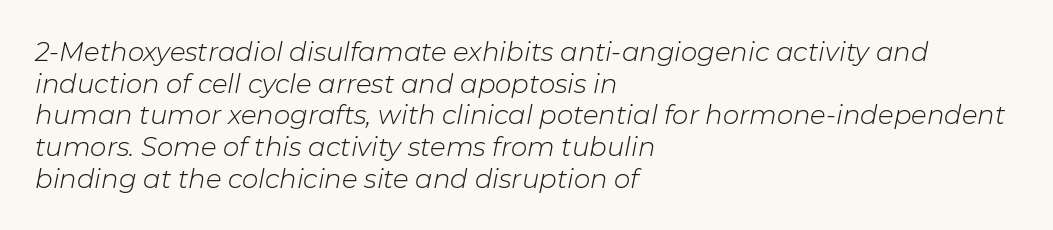
{"italic": "yes", "lean": "right", "slant_degrees": 11, "bold": "no", "underline": "no", "align": "left", "line_spacing_ratio": 1.22, "letter_spacing": "normal", "letter_spacing_em": 0.0, "glyph_px": 26}
